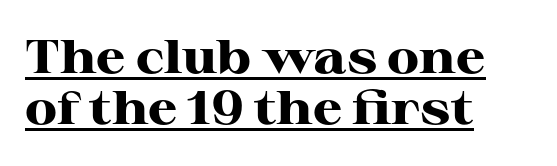
The image shows 47 px heavy, wide serif type, upright; set left-aligned, tight line spacing (1.09x), normal letter spacing, underlined; high stroke contrast and a medium x-height.
